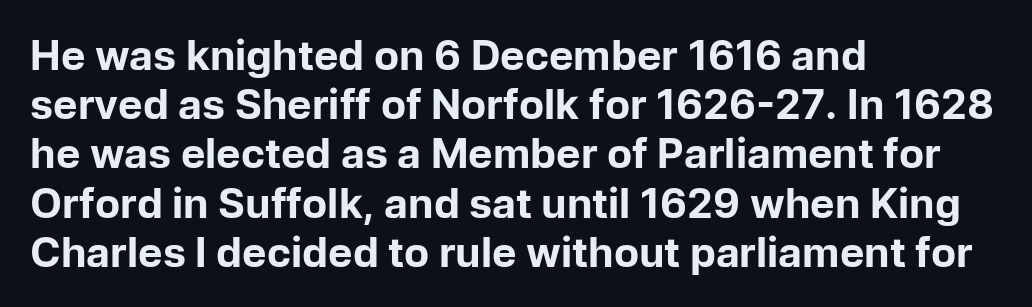
Horizontally, the lines are justified to the leading edge only. Descender tails drop into unmarked territory. The letterforms sit shoulder to shoulder at normal distance. The letters advance in unequal steps, a hallmark of proportional type. This is roman type, the default non-slanted kind.
